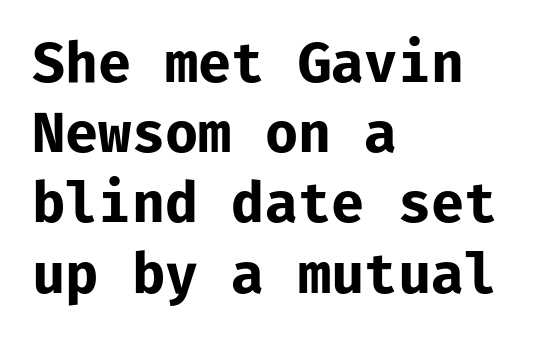
Does the weight exceed regular? Yes, all the way to bold. Look at the bottom of the vertical strokes: they stop flat, with no serifs. Rendered with straight, roman letterforms. Every character here occupies the same horizontal width, giving the sample a typewriter-like rhythm. Just letters on the line, the space beneath them empty.
